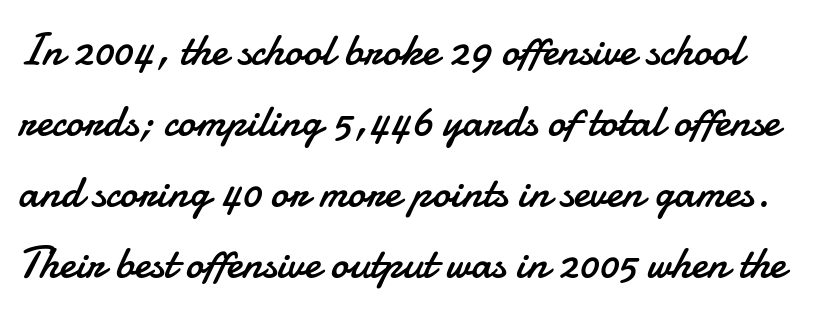
The image shows 45 px regular-weight sans-serif type; set normal line spacing (1.58x), normal letter spacing, not underlined; low stroke contrast and a small x-height.
